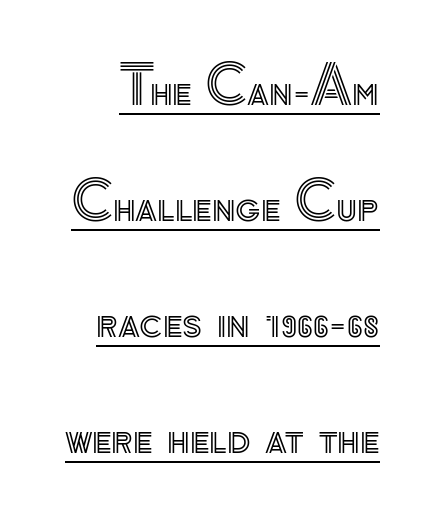
Q: Is the text italic (slanted)? A: No, it is upright.
Q: Is the text underlined? A: Yes.
Q: Is the spacing between letters normal or unusually wide? A: Normal.
Q: Is the spacing between lines tight, normal or loose? A: Loose.
Q: Width (condensed, normal, or wide)? A: Normal.
Q: x-height? A: Small.
Q: Monospaced? A: No.
